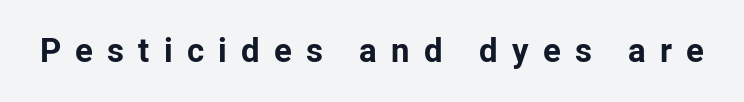
The specimen reads as upright at a glance. Short note: letters widely spaced. Nobody drew a line under any word here. Stroke terminals: plain, sans-serif. A typesetter would call this proportional, since set widths differ per character.
